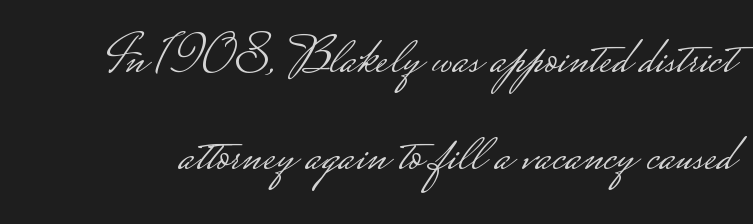
{"serif": "no", "bold": "no", "weight": "light", "width": "wide", "stroke_contrast": "low", "monospaced": "no", "underline": "no", "line_spacing_ratio": 1.76, "letter_spacing": "normal", "letter_spacing_em": 0.0, "glyph_px": 55}
